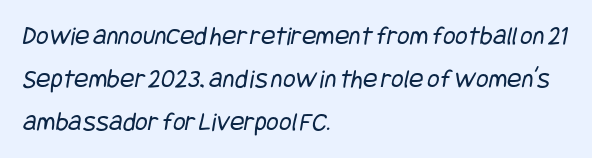
Q: Is the text bold? A: No.
Q: Is the text underlined? A: No.
Q: How is the paragraph aligned? A: Left-aligned.
Q: Is the spacing between letters normal or unusually wide? A: Normal.
Q: Is the spacing between lines tight, normal or loose? A: Normal.
